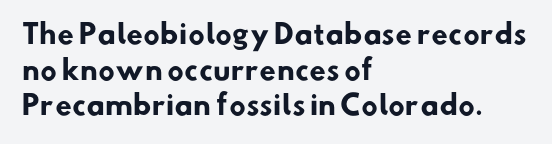
Q: Is the text bold? A: Yes.
Q: Is the text underlined? A: No.
Q: How is the paragraph aligned? A: Left-aligned.
Q: Is the spacing between letters normal or unusually wide? A: Normal.
Q: Is the spacing between lines tight, normal or loose? A: Normal.
